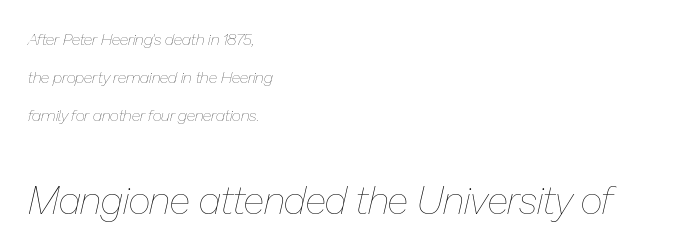
This rendering uses left alignment, leaving the right contour irregular. The characters are drawn with everyday or finer stroke widths. Type size steps up from the first block to the second. The passage shown leans; its letterforms are oblique. Spacing verdict: proportional, widths tailored to each character.
